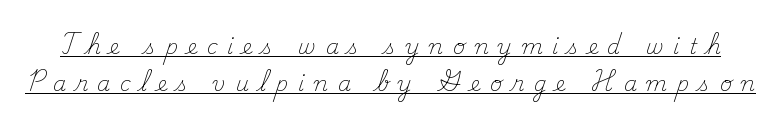
{"bold": "no", "underline": "yes", "line_spacing_ratio": 1.77, "letter_spacing": "wide", "letter_spacing_em": 0.45, "glyph_px": 21}
